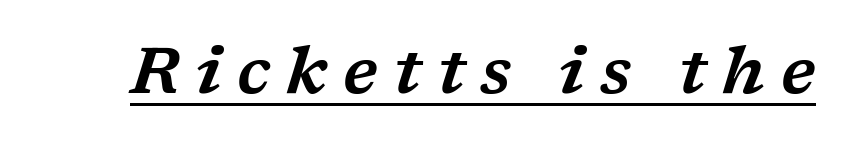
Q: Is the text italic (slanted)? A: Yes, it leans right by about 17 degrees.
Q: Is the typeface a serif or a sans-serif typeface? A: Serif.
Q: Is the text underlined? A: Yes.
Q: Is the spacing between letters normal or unusually wide? A: Unusually wide.
Q: Width (condensed, normal, or wide)? A: Wide.
Q: Stroke contrast? A: Low.
Q: x-height? A: Medium.
Q: Monospaced? A: No.
